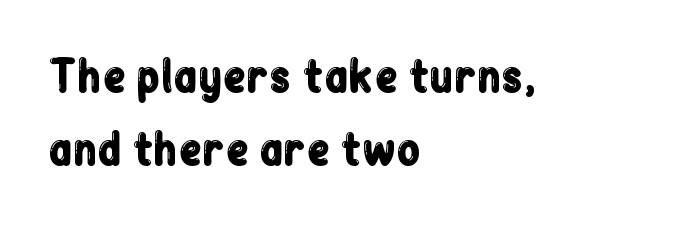
{"serif": "no", "italic": "no", "width": "condensed", "stroke_contrast": "low", "x_height": "medium", "monospaced": "no", "underline": "no", "align": "left", "line_spacing": "normal", "line_spacing_ratio": 1.7, "letter_spacing": "normal", "letter_spacing_em": 0.0, "glyph_px": 43}
